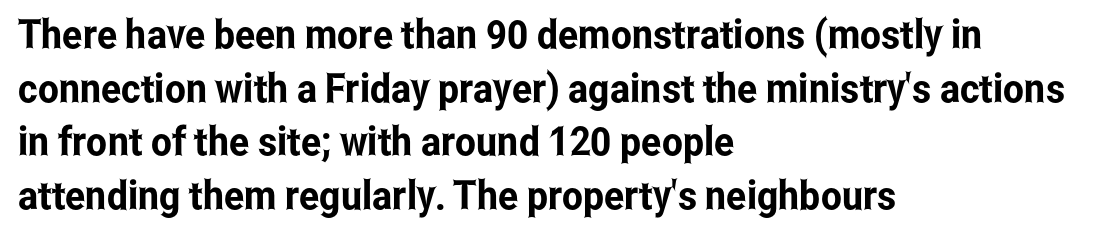
The image shows 40 px condensed sans-serif type, upright; set left-aligned, normal line spacing (1.34x), normal letter spacing, not underlined; low stroke contrast and a medium x-height.
